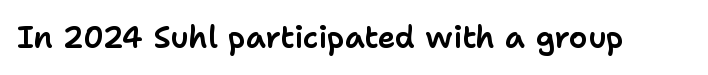
The image shows 30 px sans-serif type, upright; set normal letter spacing, not underlined; low stroke contrast and a medium x-height.
